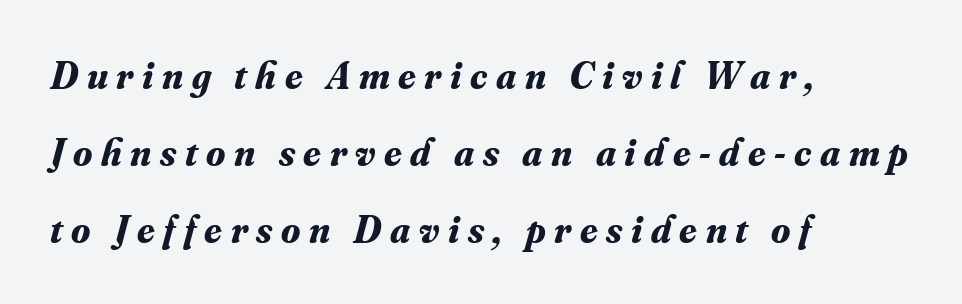
Q: Is the text bold? A: Yes.
Q: Is the text italic (slanted)? A: Yes, it leans right by about 16 degrees.
Q: Is the typeface a serif or a sans-serif typeface? A: Serif.
Q: Is the text underlined? A: No.
Q: How is the paragraph aligned? A: Left-aligned.
Q: Is the spacing between letters normal or unusually wide? A: Unusually wide.
Q: Is the spacing between lines tight, normal or loose? A: Loose.
Q: Width (condensed, normal, or wide)? A: Normal.
Q: Stroke contrast? A: Medium.
Q: x-height? A: Small.
Q: Monospaced? A: No.
